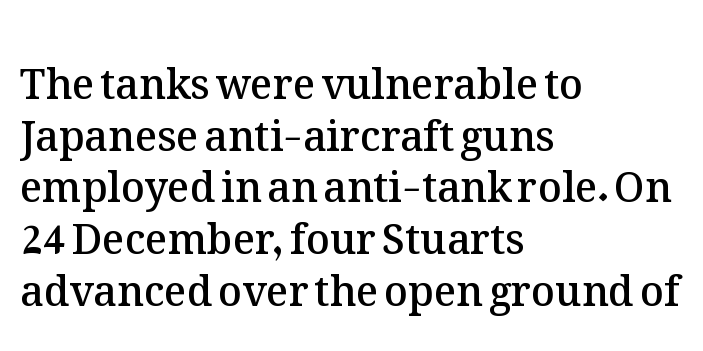
How would I describe the line gaps? Plain and ordinary. Spacing between characters is what you'd get straight out of the box. When letters stand straight like this, we call the style roman or upright. Is the type bold? Partly — it's a semibold, heavier than regular but not fully bold. The glyphs are unaccompanied by any horizontal stroke below them.
